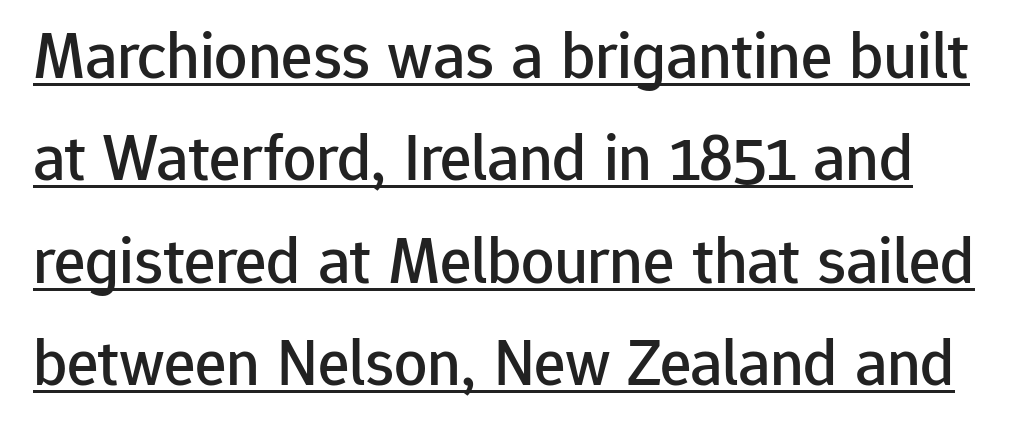
The image shows 66 px sans-serif type, upright; set normal line spacing (1.55x), normal letter spacing, underlined; low stroke contrast and a medium x-height.
